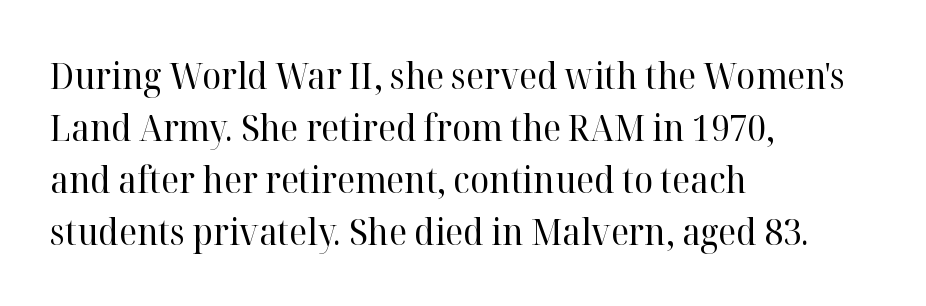
The image shows 36 px regular-weight serif type, upright; set left-aligned, normal line spacing (1.44x), normal letter spacing, not underlined; high stroke contrast and a medium x-height.
